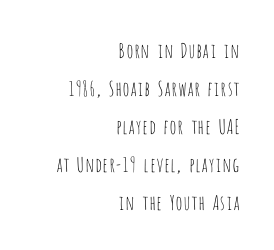
The image shows 20 px text type, upright; set right-aligned, loose line spacing (1.9x), normal letter spacing, not underlined.
